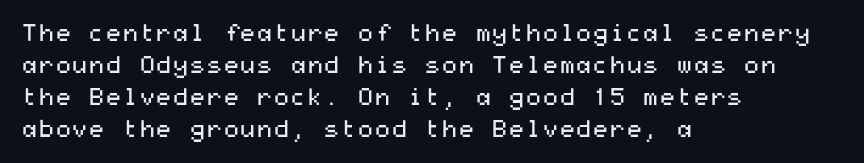
{"italic": "no", "bold": "no", "underline": "no", "align": "left", "line_spacing": "normal", "line_spacing_ratio": 1.33, "letter_spacing": "normal", "letter_spacing_em": 0.0, "glyph_px": 24}
